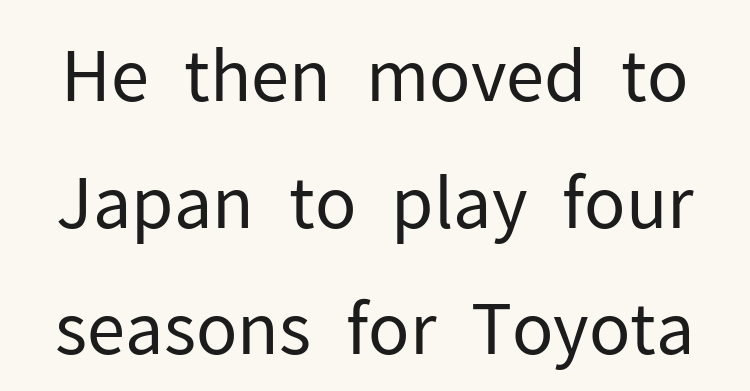
{"serif": "no", "italic": "no", "bold": "no", "weight": "regular", "width": "normal", "stroke_contrast": "low", "x_height": "medium", "monospaced": "no", "underline": "no", "line_spacing_ratio": 1.81, "letter_spacing": "normal", "letter_spacing_em": 0.0, "glyph_px": 70}
